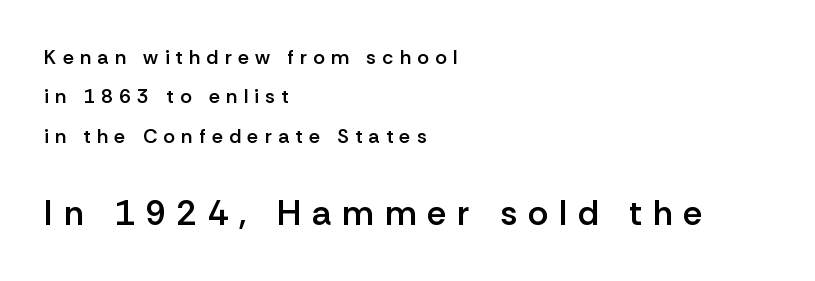
Q: Is the text bold? A: Semi-bold.
Q: Is the text italic (slanted)? A: No, it is upright.
Q: Is the typeface a serif or a sans-serif typeface? A: Sans-serif.
Q: Is the text underlined? A: No.
Q: How is the paragraph aligned? A: Left-aligned.
Q: Is the spacing between letters normal or unusually wide? A: Unusually wide.
Q: Is the spacing between lines tight, normal or loose? A: Loose.
Q: Which block of text is set in a larger size, the first (top) or the second (bottom)? A: The second (bottom) one.
Q: Width (condensed, normal, or wide)? A: Normal.
Q: Stroke contrast? A: Low.
Q: x-height? A: Medium.
Q: Monospaced? A: No.
